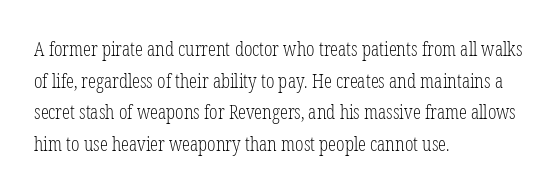
Q: Is the text bold? A: No.
Q: Is the text italic (slanted)? A: No, it is upright.
Q: Is the text underlined? A: No.
Q: How is the paragraph aligned? A: Left-aligned.
Q: Is the spacing between letters normal or unusually wide? A: Normal.
Q: Is the spacing between lines tight, normal or loose? A: Normal.
